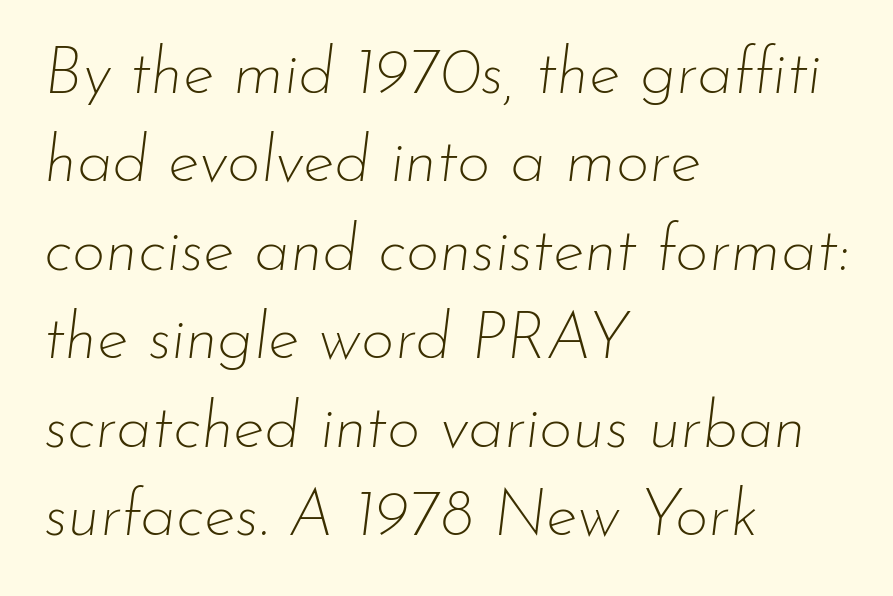
Here the designer chose a conventional face with non-uniform glyph widths. The string is rendered with underlining switched off. Line beginnings align vertically; line endings do not. Interline gaps are of average width in this sample. Students, note that the glyphs here touch the page at normal intervals. Every character sits at an angle, as italics do.
